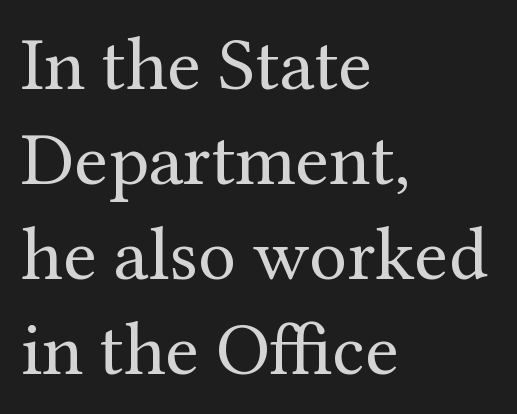
The image shows 76 px regular-weight serif type, upright; set left-aligned, normal line spacing (1.25x), normal letter spacing, not underlined; medium stroke contrast and a medium x-height.
